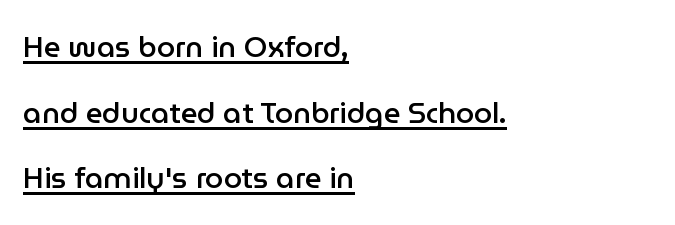
Q: Is the text bold? A: Semi-bold.
Q: Is the text italic (slanted)? A: No, it is upright.
Q: Is the typeface a serif or a sans-serif typeface? A: Sans-serif.
Q: Is the text underlined? A: Yes.
Q: How is the paragraph aligned? A: Left-aligned.
Q: Is the spacing between letters normal or unusually wide? A: Normal.
Q: Is the spacing between lines tight, normal or loose? A: Loose.
Q: Width (condensed, normal, or wide)? A: Normal.
Q: Stroke contrast? A: Low.
Q: x-height? A: Medium.
Q: Monospaced? A: No.
